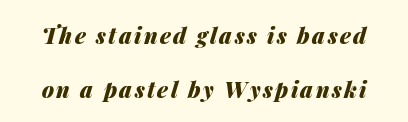
The image shows 22 px bold type, italic (leaning right); set loose line spacing (2.46x), not underlined.
